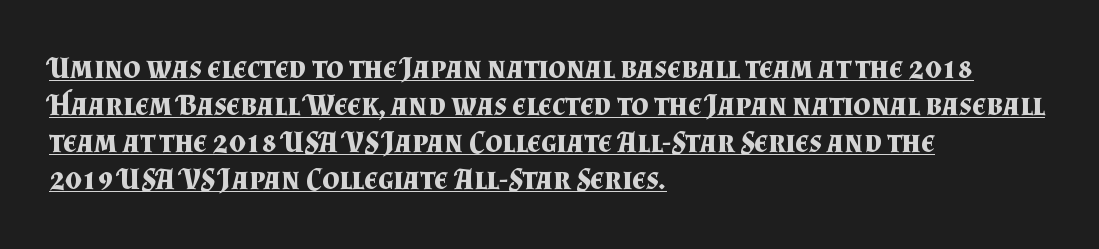
Q: Is the text bold? A: Yes.
Q: Is the text italic (slanted)? A: No, it is upright.
Q: Is the typeface a serif or a sans-serif typeface? A: Serif.
Q: Is the text underlined? A: Yes.
Q: How is the paragraph aligned? A: Left-aligned.
Q: Is the spacing between letters normal or unusually wide? A: Normal.
Q: Width (condensed, normal, or wide)? A: Normal.
Q: Stroke contrast? A: Medium.
Q: x-height? A: Small.
Q: Monospaced? A: No.
